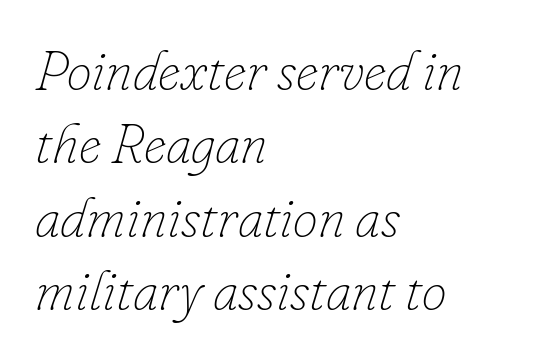
Nothing unusual about the tracking: characters are spaced as the font intends. The font is comparable to plain body text, perhaps lighter. These lines sit exactly where default settings would place them. Compared with a centered layout, this one pins lines to the left instead. The letters advance in unequal steps, a hallmark of proportional type.
